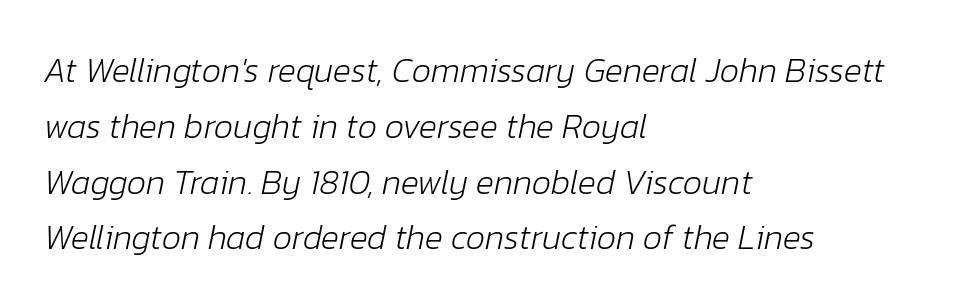
{"italic": "yes", "lean": "right", "slant_degrees": 12, "bold": "no", "weight": "light", "width": "normal", "stroke_contrast": "low", "x_height": "medium", "monospaced": "no", "underline": "no", "align": "left", "line_spacing": "normal", "line_spacing_ratio": 1.64, "letter_spacing": "normal", "letter_spacing_em": 0.0, "glyph_px": 34}
